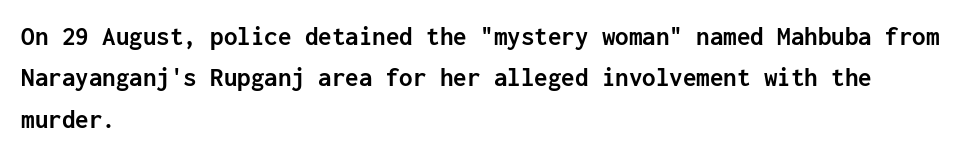
Q: Is the text bold? A: Yes.
Q: Is the text italic (slanted)? A: No, it is upright.
Q: Is the text underlined? A: No.
Q: How is the paragraph aligned? A: Left-aligned.
Q: Is the spacing between letters normal or unusually wide? A: Normal.
Q: Is the spacing between lines tight, normal or loose? A: Normal.
